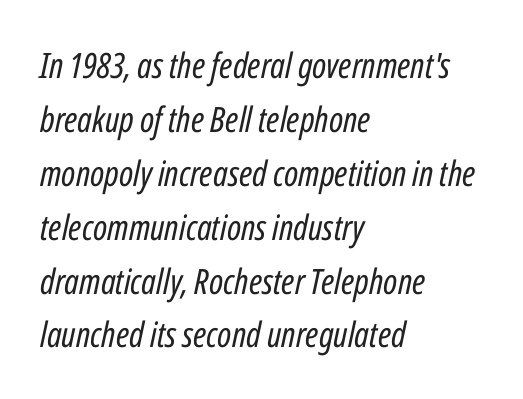
{"italic": "yes", "lean": "right", "slant_degrees": 12, "bold": "no", "weight": "regular", "width": "condensed", "stroke_contrast": "low", "x_height": "medium", "monospaced": "no", "underline": "no", "align": "left", "line_spacing": "normal", "line_spacing_ratio": 1.54, "letter_spacing": "normal", "letter_spacing_em": 0.0, "glyph_px": 35}
